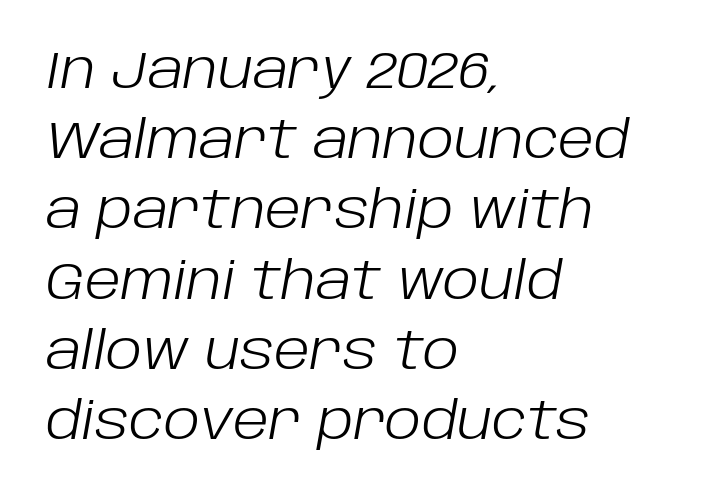
Summary of vertical rhythm: regular, with standard interline spacing. The words here are not underlined. The passage shown is typed in a proportional face where columns would drift. The passage is arranged the way most books set body copy — flush left.
